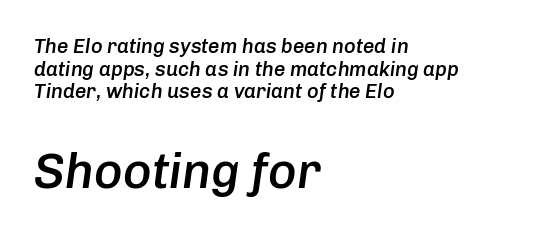
{"italic": "yes", "lean": "right", "slant_degrees": 8, "bold": "semi", "weight": "semibold", "width": "normal", "stroke_contrast": "low", "x_height": "medium", "monospaced": "no", "underline": "no", "align": "left", "line_spacing": "tight", "line_spacing_ratio": 1.13, "letter_spacing": "normal", "letter_spacing_em": 0.0, "larger_block": "second", "size_ratio": 2.45, "glyph_px": 49}
